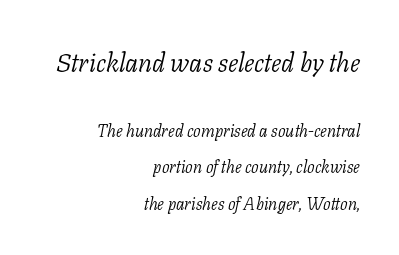
The image shows 26 px text type, italic (leaning right); set right-aligned, loose line spacing (2.13x), normal letter spacing, not underlined; the first (top) block is 1.53x larger.
